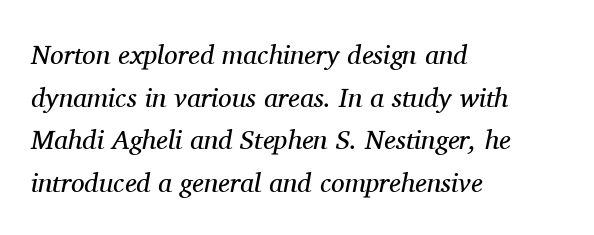
Q: Is the text bold? A: No.
Q: Is the text italic (slanted)? A: Yes, it leans right by about 11 degrees.
Q: Is the text underlined? A: No.
Q: How is the paragraph aligned? A: Left-aligned.
Q: Is the spacing between letters normal or unusually wide? A: Normal.
Q: Is the spacing between lines tight, normal or loose? A: Normal.
